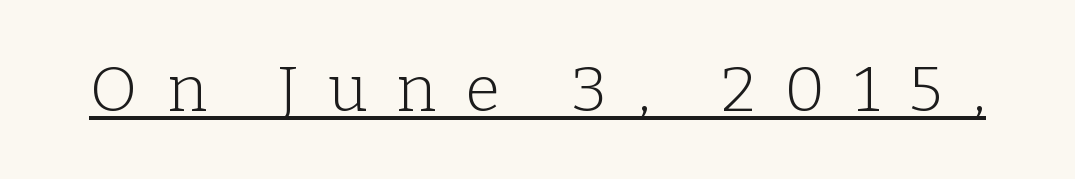
Q: Is the text bold? A: No.
Q: Is the text italic (slanted)? A: No, it is upright.
Q: Is the typeface a serif or a sans-serif typeface? A: Serif.
Q: Is the text underlined? A: Yes.
Q: Is the spacing between letters normal or unusually wide? A: Unusually wide.
Q: Width (condensed, normal, or wide)? A: Normal.
Q: Stroke contrast? A: Low.
Q: x-height? A: Medium.
Q: Monospaced? A: No.
